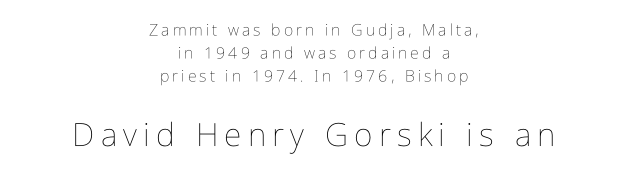
{"italic": "no", "bold": "no", "weight": "thin", "width": "condensed", "stroke_contrast": "low", "x_height": "medium", "monospaced": "no", "underline": "no", "align": "center", "line_spacing": "normal", "line_spacing_ratio": 1.45, "larger_block": "second", "size_ratio": 2.0, "glyph_px": 32}
